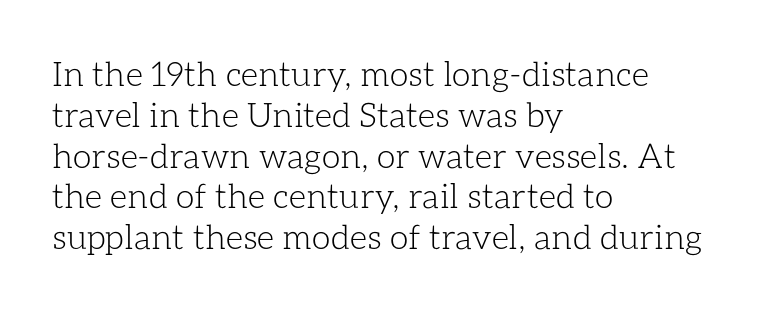
Lines of text with bare space underneath. The cut favours lightness, reaching ordinary text weight at its darkest. The passage is arranged the way most books set body copy — flush left. Is this a fixed-width face? No — the glyphs have proportional, varying widths. Ascenders rise straight up at ninety degrees.
